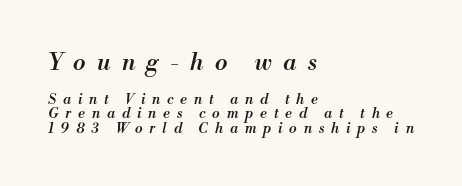
{"italic": "yes", "lean": "right", "slant_degrees": 13, "bold": "semi", "underline": "no", "align": "left", "line_spacing": "tight", "line_spacing_ratio": 1.05, "letter_spacing": "wide", "letter_spacing_em": 0.49, "larger_block": "first", "size_ratio": 1.64, "glyph_px": 23}
